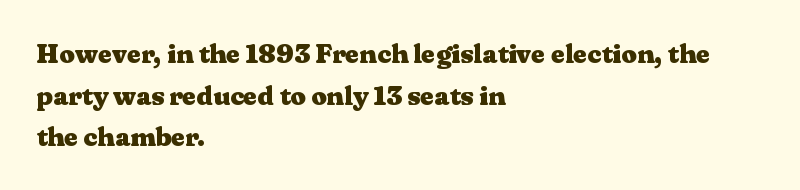
The image shows 27 px bold type, upright; set left-aligned, normal line spacing (1.54x), normal letter spacing, not underlined.
